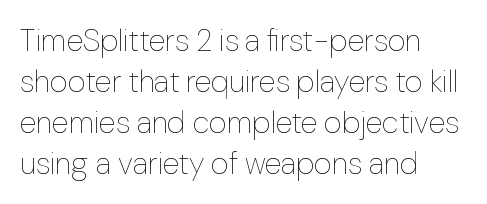
The image shows 31 px thin type, upright; set left-aligned, normal line spacing (1.32x), normal letter spacing, not underlined; low stroke contrast and a medium x-height.
